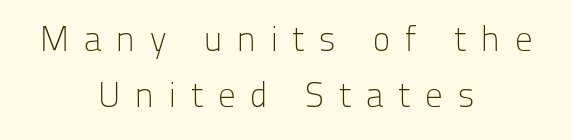
{"serif": "no", "italic": "no", "bold": "no", "weight": "light", "width": "normal", "stroke_contrast": "low", "x_height": "medium", "monospaced": "no", "underline": "no", "align": "center", "line_spacing": "normal", "line_spacing_ratio": 1.59, "letter_spacing": "wide", "letter_spacing_em": 0.43, "glyph_px": 35}
